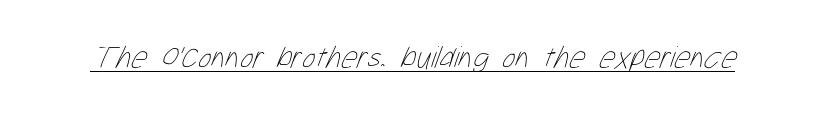
The image shows 31 px thin, condensed type; set normal letter spacing, underlined; low stroke contrast and a medium x-height.
